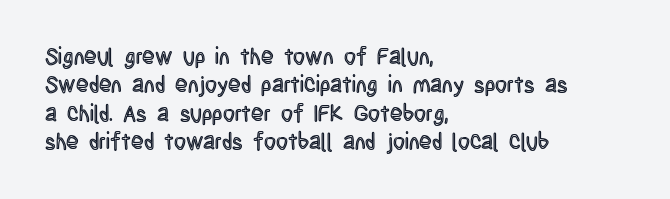
Q: Is the text italic (slanted)? A: No, it is upright.
Q: Is the text underlined? A: No.
Q: How is the paragraph aligned? A: Left-aligned.
Q: Is the spacing between letters normal or unusually wide? A: Normal.
